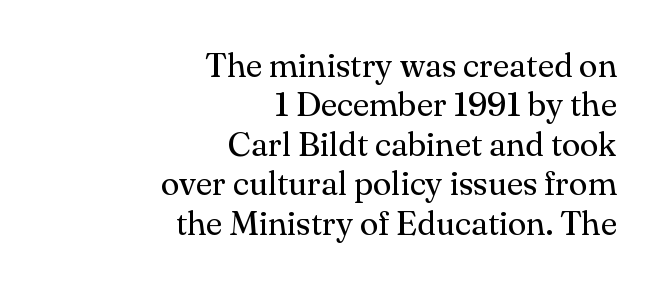
Is this a sans? No — the strokes have serifs. This is not heavy type; no bold has been used. Designer's note — italics off, roman on. Varying glyph widths throughout — classic text-font behaviour.
